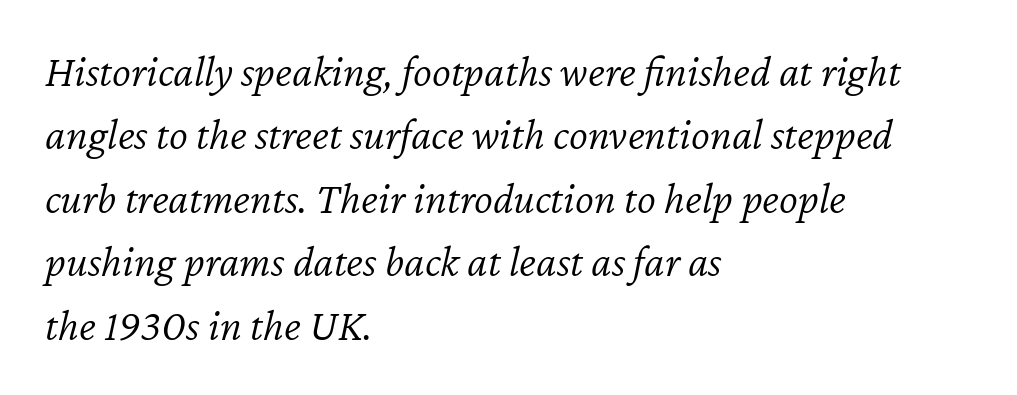
This sample uses plain, unmodified letter spacing. A student would call this left alignment; a typographer would say flush left, rag right. Would a proofreader flag this as italicized? Yes. The passage shown stacks its lines at a standard gap.
